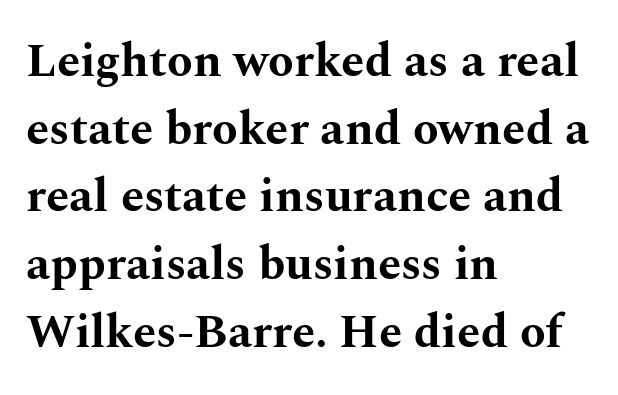
Q: Is the text bold? A: Yes.
Q: Is the text italic (slanted)? A: No, it is upright.
Q: Is the typeface a serif or a sans-serif typeface? A: Serif.
Q: Is the text underlined? A: No.
Q: How is the paragraph aligned? A: Left-aligned.
Q: Is the spacing between letters normal or unusually wide? A: Normal.
Q: Is the spacing between lines tight, normal or loose? A: Normal.
Q: Width (condensed, normal, or wide)? A: Wide.
Q: Stroke contrast? A: Medium.
Q: x-height? A: Medium.
Q: Monospaced? A: No.
